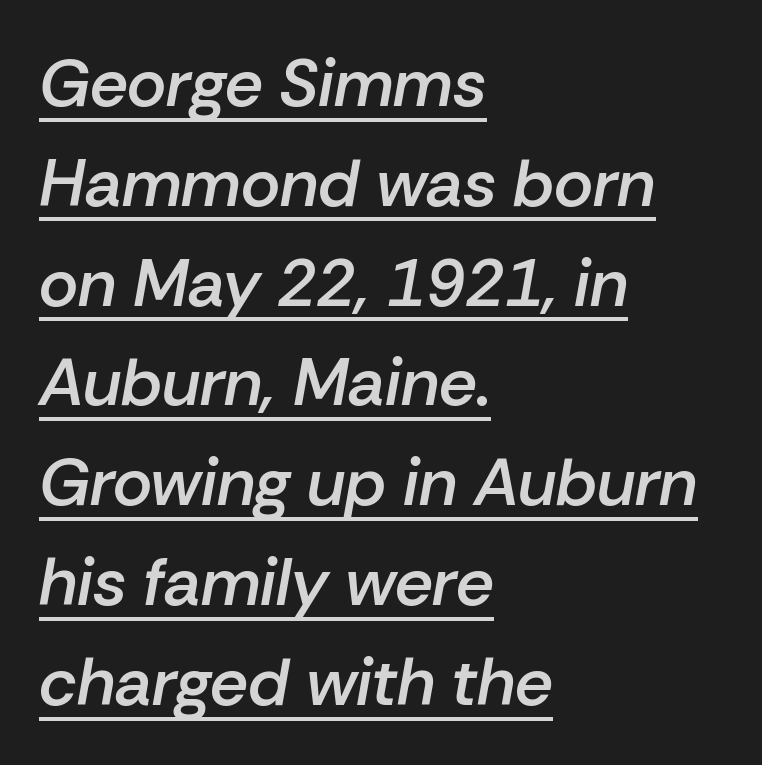
{"italic": "yes", "lean": "right", "slant_degrees": 10, "bold": "semi", "weight": "semibold", "width": "normal", "stroke_contrast": "low", "x_height": "medium", "monospaced": "no", "underline": "yes", "align": "left", "line_spacing": "normal", "line_spacing_ratio": 1.49, "letter_spacing": "normal", "letter_spacing_em": 0.0, "glyph_px": 67}
